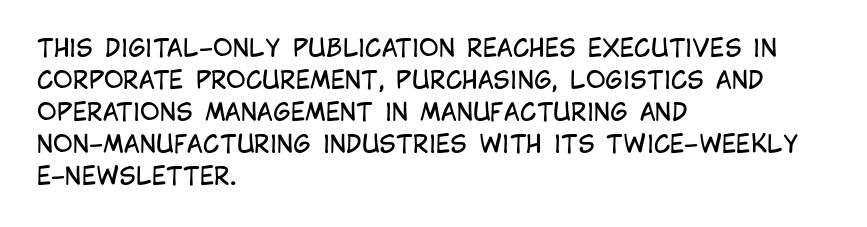
Q: Is the text bold? A: No.
Q: Is the text italic (slanted)? A: No, it is upright.
Q: Is the text underlined? A: No.
Q: How is the paragraph aligned? A: Left-aligned.
Q: Is the spacing between letters normal or unusually wide? A: Normal.
Q: Is the spacing between lines tight, normal or loose? A: Normal.
